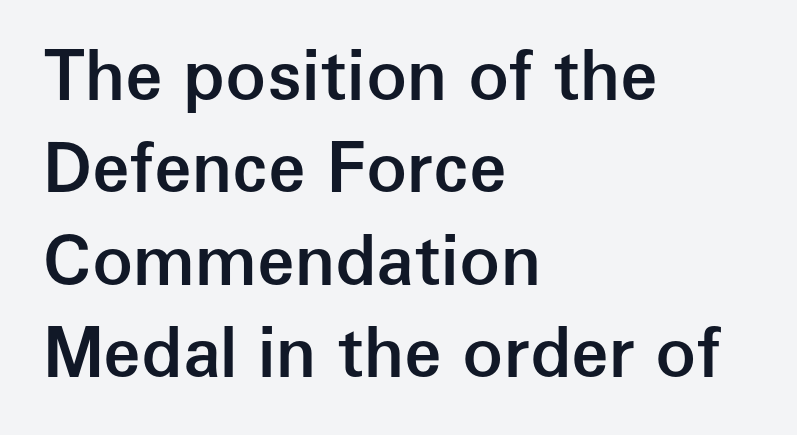
The lettering holds an erect, upright posture throughout. Vertically, the passage feels balanced, rows spaced as you'd expect. Weight check: semibold — heavier than regular, not quite bold. The passage shown has conventional tracking throughout. Each line starts at the same left margin while the right side varies.
